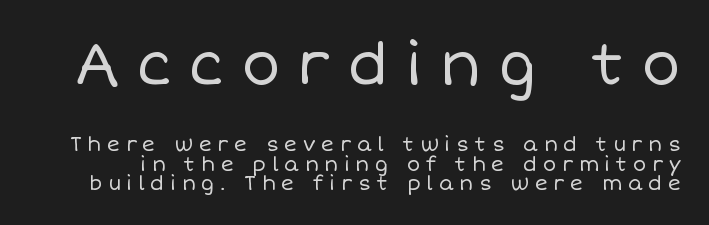
The passage shown stacks its lines with hardly any gap. Look at the tracking — it's clearly loosened, letters drifting apart. Compared with a typical body face, this is equally light or lighter still. These lines are rendered in a variable-pitch font.
